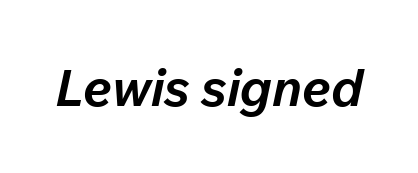
The image shows 51 px bold type, italic (leaning right); set normal letter spacing, not underlined; low stroke contrast and a medium x-height.
